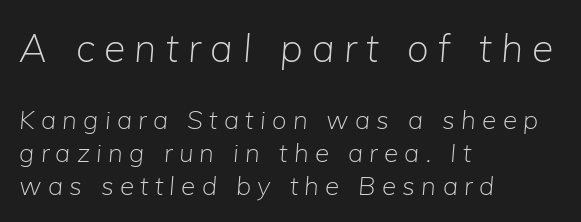
Caption: upper text group enlarged, lower text group reduced. Vertical spacing — default. Is the stroke heavy? The answer is a plain regular-or-lighter. The setting favours the left margin, as ordinary paragraphs usually do. The letterforms stand isolated, each surrounded by extra space.
